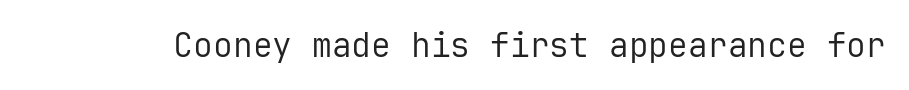
Q: Is the text bold? A: No.
Q: Is the text italic (slanted)? A: No, it is upright.
Q: Is the typeface a serif or a sans-serif typeface? A: Sans-serif.
Q: Is the text underlined? A: No.
Q: Is the spacing between letters normal or unusually wide? A: Normal.
Q: Width (condensed, normal, or wide)? A: Normal.
Q: Stroke contrast? A: Low.
Q: x-height? A: Medium.
Q: Monospaced? A: Yes.
